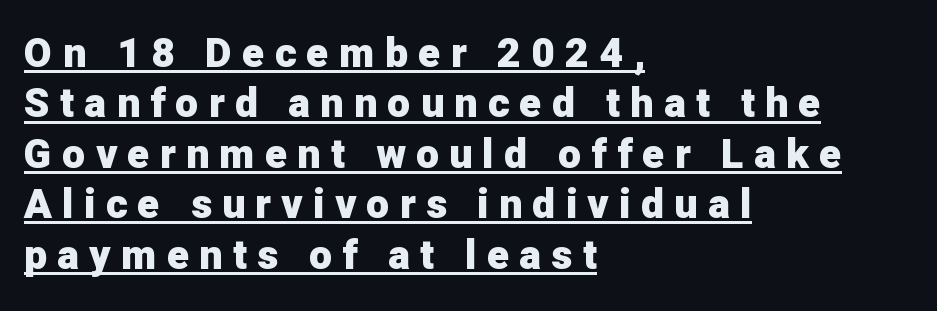
{"serif": "no", "italic": "no", "bold": "yes", "weight": "heavy", "width": "normal", "stroke_contrast": "low", "x_height": "medium", "monospaced": "no", "underline": "yes", "align": "left", "line_spacing_ratio": 1.23, "letter_spacing": "wide", "letter_spacing_em": 0.25, "glyph_px": 41}
